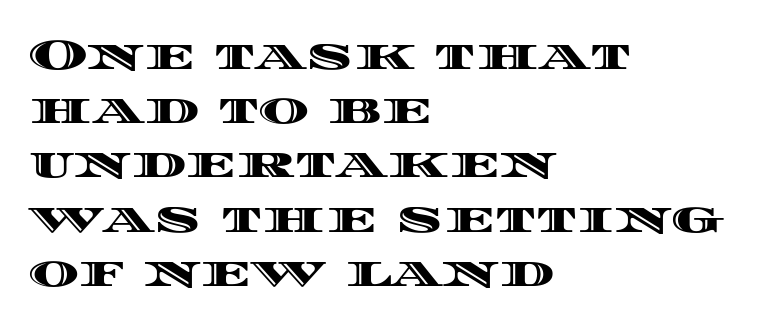
Varying glyph widths throughout — classic text-font behaviour. The type sits square on the baseline with zero lean. The designer left line spacing at the default. In CSS terms this would be text-align: left. Check the space under the baseline: it is left empty. Here the glyphs are tracked normally, forming tight word shapes.
